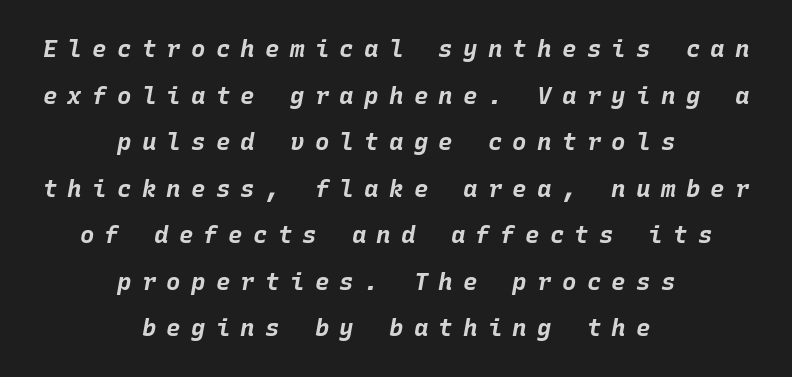
{"italic": "yes", "lean": "right", "slant_degrees": 10, "bold": "yes", "underline": "no", "align": "center", "line_spacing": "loose", "line_spacing_ratio": 1.94, "letter_spacing": "wide", "letter_spacing_em": 0.43, "glyph_px": 24}
